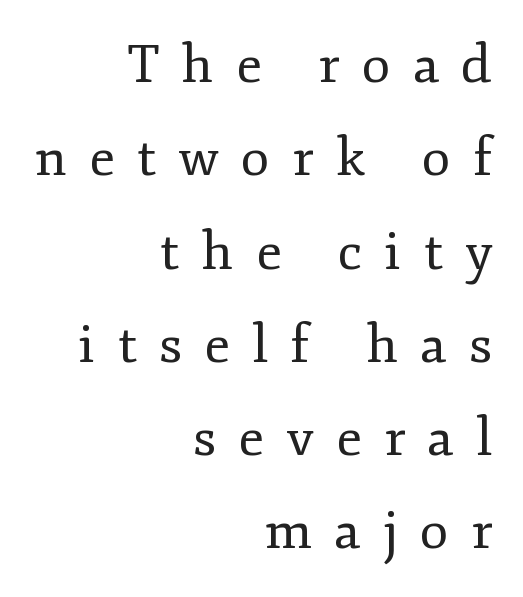
Q: Is the text bold? A: No.
Q: Is the text italic (slanted)? A: No, it is upright.
Q: Is the typeface a serif or a sans-serif typeface? A: Serif.
Q: Is the text underlined? A: No.
Q: How is the paragraph aligned? A: Right-aligned.
Q: Is the spacing between letters normal or unusually wide? A: Unusually wide.
Q: Width (condensed, normal, or wide)? A: Normal.
Q: Stroke contrast? A: Low.
Q: x-height? A: Small.
Q: Monospaced? A: No.
